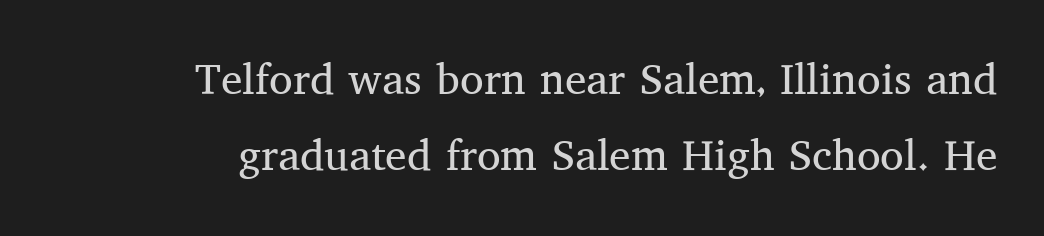
{"serif": "yes", "italic": "no", "bold": "no", "weight": "regular", "width": "normal", "stroke_contrast": "medium", "x_height": "medium", "monospaced": "no", "underline": "no", "align": "right", "line_spacing_ratio": 1.77, "letter_spacing": "normal", "letter_spacing_em": 0.0, "glyph_px": 43}
